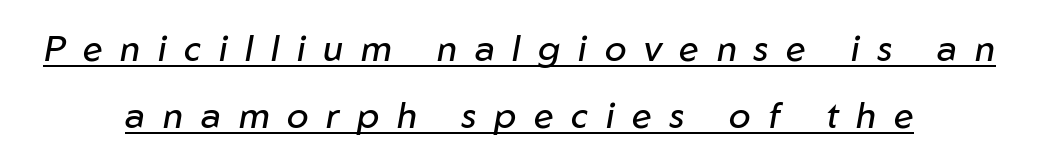
Q: Is the text bold? A: No.
Q: Is the text italic (slanted)? A: Yes, it leans right by about 10 degrees.
Q: Is the text underlined? A: Yes.
Q: How is the paragraph aligned? A: Centered.
Q: Is the spacing between letters normal or unusually wide? A: Unusually wide.
Q: Width (condensed, normal, or wide)? A: Normal.
Q: Stroke contrast? A: Low.
Q: x-height? A: Medium.
Q: Monospaced? A: No.
